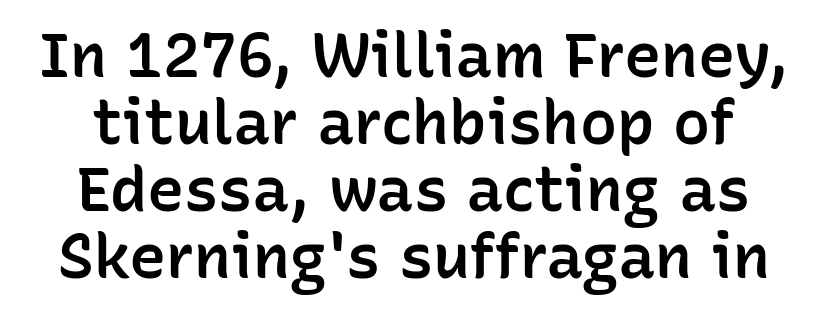
Q: Is the text bold? A: Semi-bold.
Q: Is the text italic (slanted)? A: No, it is upright.
Q: Is the typeface a serif or a sans-serif typeface? A: Sans-serif.
Q: Is the text underlined? A: No.
Q: Is the spacing between letters normal or unusually wide? A: Normal.
Q: Is the spacing between lines tight, normal or loose? A: Tight.
Q: Width (condensed, normal, or wide)? A: Normal.
Q: Stroke contrast? A: Low.
Q: x-height? A: Medium.
Q: Monospaced? A: No.
